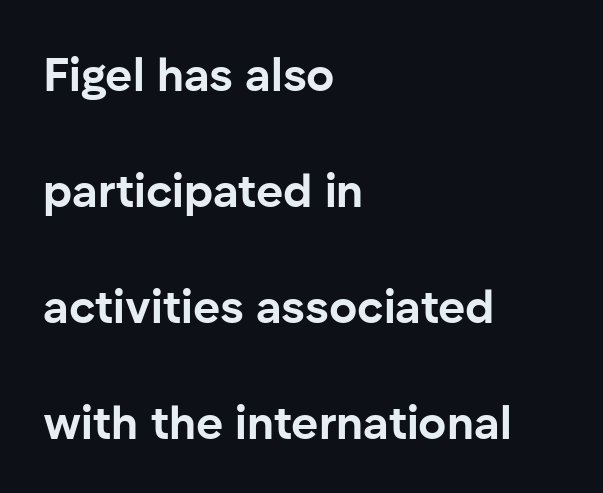
{"serif": "no", "italic": "no", "bold": "yes", "weight": "bold", "width": "normal", "stroke_contrast": "low", "x_height": "medium", "monospaced": "no", "underline": "no", "align": "left", "line_spacing": "loose", "line_spacing_ratio": 2.47, "letter_spacing": "normal", "letter_spacing_em": 0.0, "glyph_px": 47}
